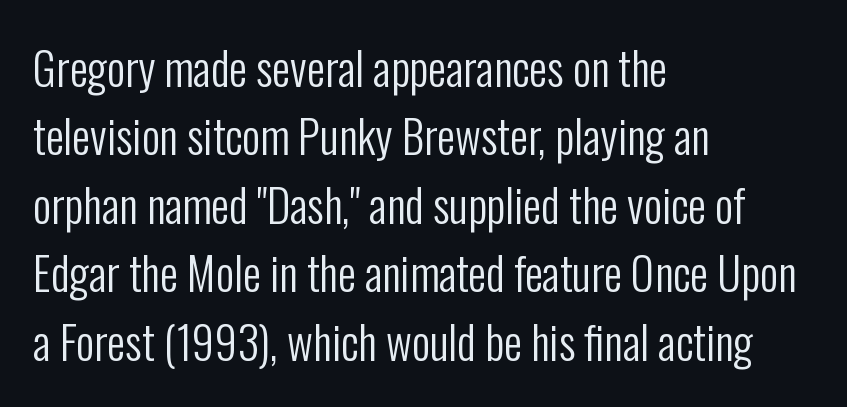
Q: Is the text bold? A: No.
Q: Is the text italic (slanted)? A: No, it is upright.
Q: Is the typeface a serif or a sans-serif typeface? A: Sans-serif.
Q: Is the text underlined? A: No.
Q: How is the paragraph aligned? A: Left-aligned.
Q: Is the spacing between letters normal or unusually wide? A: Normal.
Q: Is the spacing between lines tight, normal or loose? A: Normal.
Q: Width (condensed, normal, or wide)? A: Condensed.
Q: Stroke contrast? A: Low.
Q: x-height? A: Medium.
Q: Monospaced? A: No.
